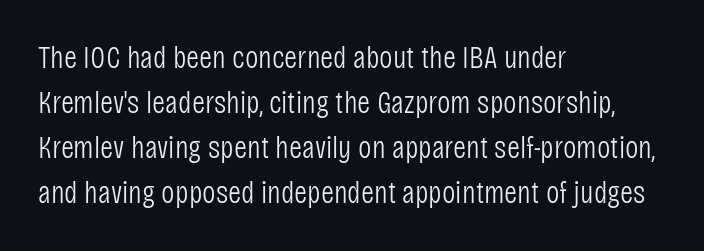
Q: Is the text bold? A: No.
Q: Is the text italic (slanted)? A: No, it is upright.
Q: Is the typeface a serif or a sans-serif typeface? A: Sans-serif.
Q: Is the text underlined? A: No.
Q: How is the paragraph aligned? A: Left-aligned.
Q: Is the spacing between letters normal or unusually wide? A: Normal.
Q: Is the spacing between lines tight, normal or loose? A: Normal.
Q: Width (condensed, normal, or wide)? A: Condensed.
Q: Stroke contrast? A: Low.
Q: x-height? A: Large.
Q: Monospaced? A: No.
